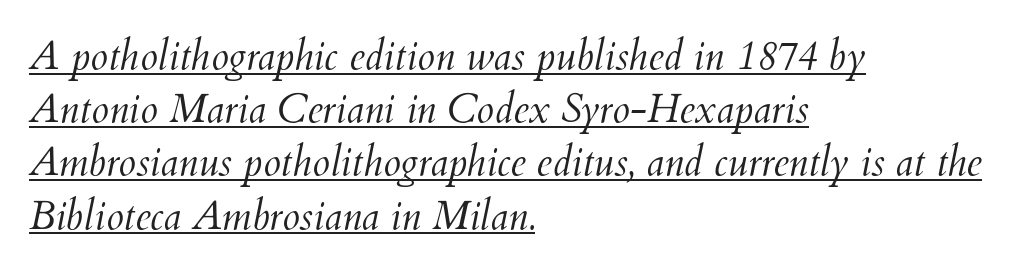
No extra ink here — the face is not bold. Varying glyph widths throughout — classic text-font behaviour. Quick note: underline on. One glance says typical: line gaps are just what's usual. The text carries the slant typical of an italic or oblique font.
